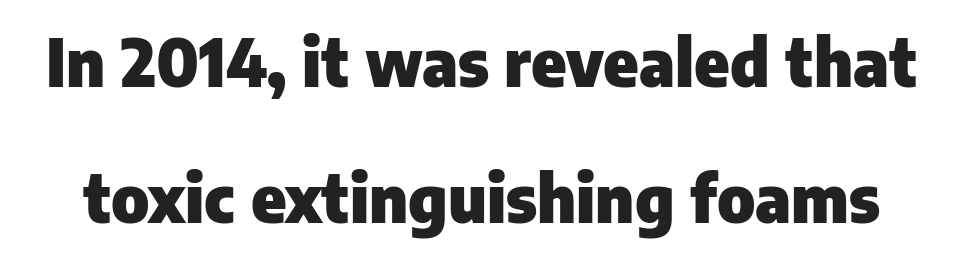
Q: Is the text bold? A: Yes.
Q: Is the text italic (slanted)? A: No, it is upright.
Q: Is the typeface a serif or a sans-serif typeface? A: Sans-serif.
Q: Is the text underlined? A: No.
Q: Is the spacing between letters normal or unusually wide? A: Normal.
Q: Is the spacing between lines tight, normal or loose? A: Loose.
Q: Width (condensed, normal, or wide)? A: Normal.
Q: Stroke contrast? A: Low.
Q: x-height? A: Medium.
Q: Monospaced? A: No.
